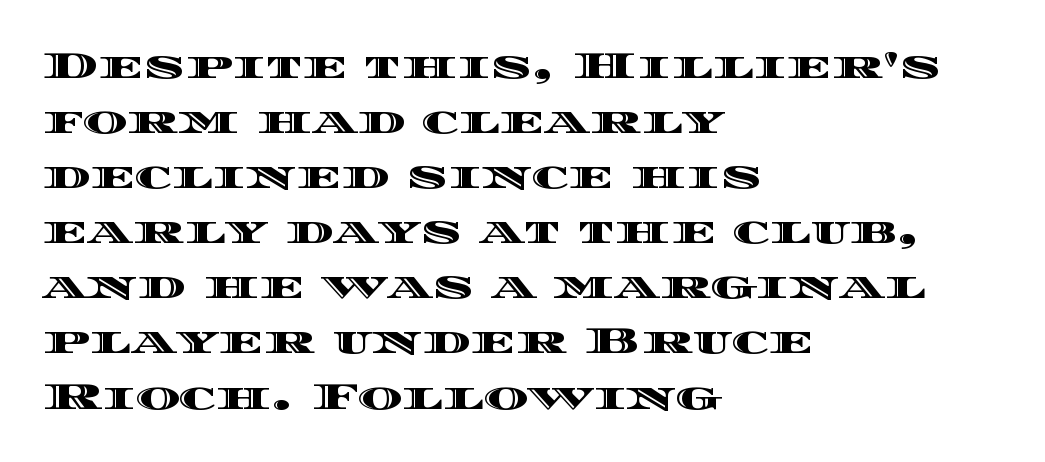
{"italic": "no", "width": "wide", "x_height": "large", "monospaced": "no", "underline": "no", "align": "left", "line_spacing": "normal", "line_spacing_ratio": 1.45, "letter_spacing": "normal", "letter_spacing_em": 0.0, "glyph_px": 38}
